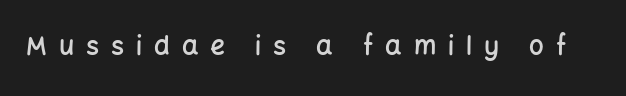
Q: Is the text bold? A: Semi-bold.
Q: Is the text italic (slanted)? A: No, it is upright.
Q: Is the text underlined? A: No.
Q: Is the spacing between letters normal or unusually wide? A: Unusually wide.
